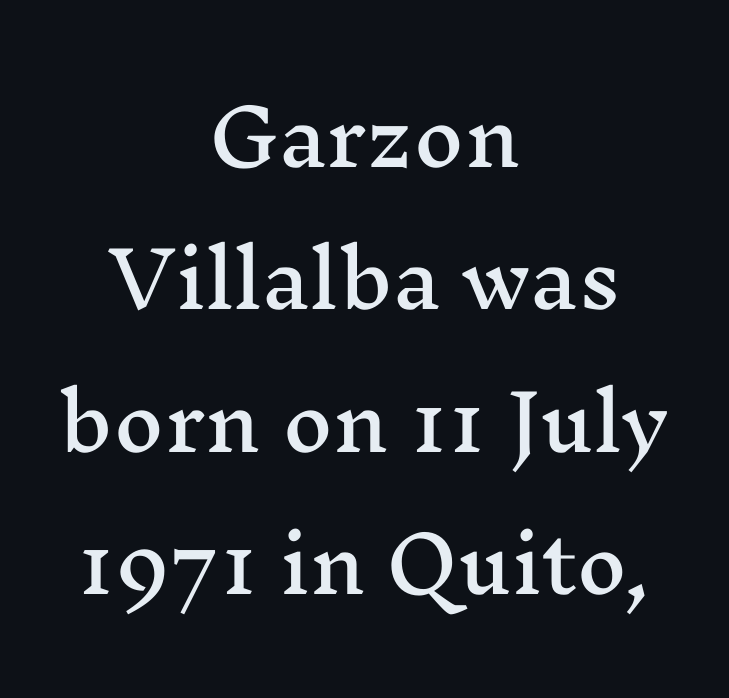
Is this a fixed-width face? No — the glyphs have proportional, varying widths. Descenders are the only things crossing below the line. The face used here is rendered with its standard letterfit. These lines were composed using upright roman letters. The whitespace from short lines is split evenly between both sides.
